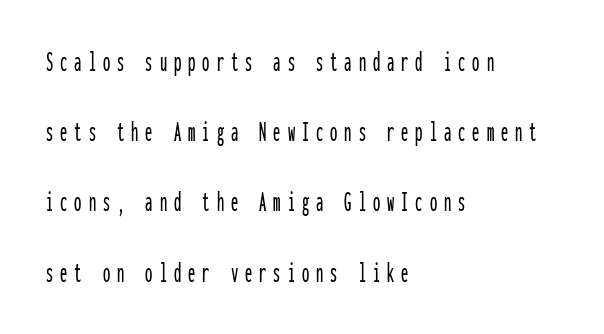
The image shows 29 px condensed sans-serif type, upright, monospaced; set left-aligned, loose line spacing (2.42x), unusually wide letter spacing (+0.24 em), not underlined; low stroke contrast and a medium x-height.
